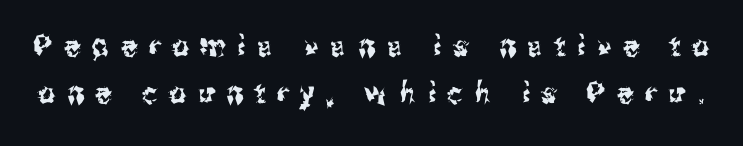
The image shows 29 px condensed sans-serif type, upright; set normal line spacing (1.63x), unusually wide letter spacing (+0.41 em), not underlined; medium stroke contrast and a medium x-height.
